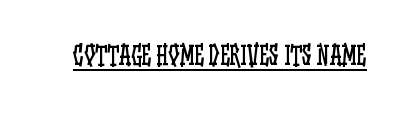
The letterforms sit at book weight or below. Posture: upright roman. Here the glyphs are tracked normally, forming tight word shapes. The words here are underlined.
